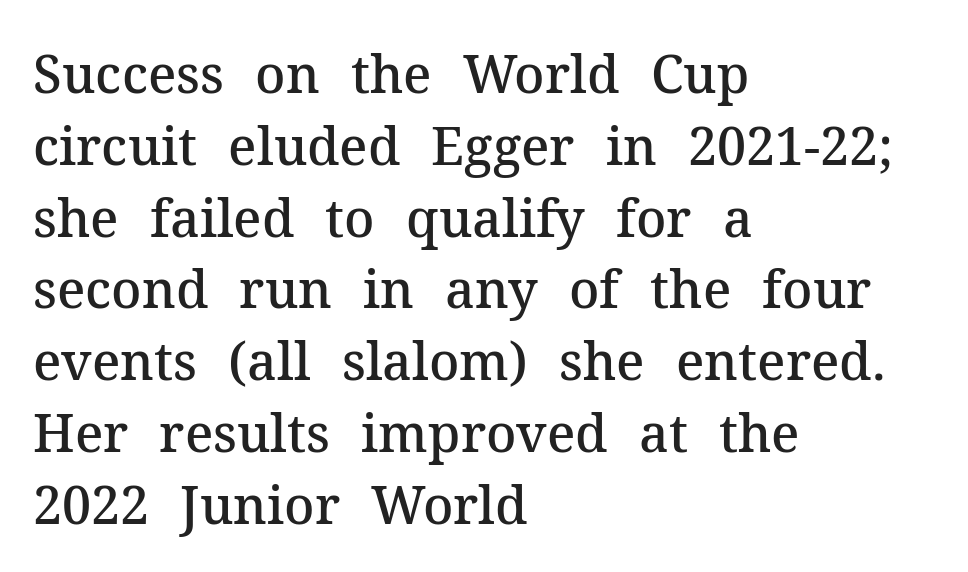
The paragraph shown leans on its left margin. The letterforms sit shoulder to shoulder at normal distance. Spacing verdict: proportional, widths tailored to each character. A typesetter would mark this as roman, not italic.
